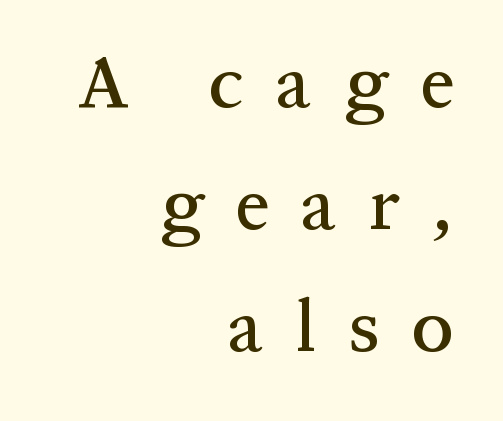
The image shows 75 px serif type, upright; set right-aligned, normal line spacing (1.63x), unusually wide letter spacing (+0.43 em), not underlined; medium stroke contrast and a medium x-height.
